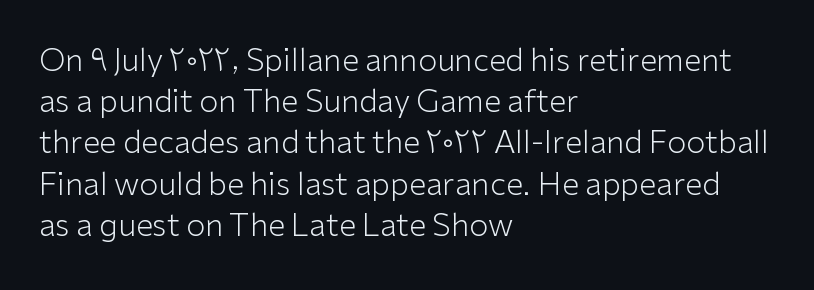
The image shows 31 px light sans-serif type, upright; set left-aligned, normal line spacing (1.33x), normal letter spacing, not underlined; low stroke contrast and a medium x-height.
